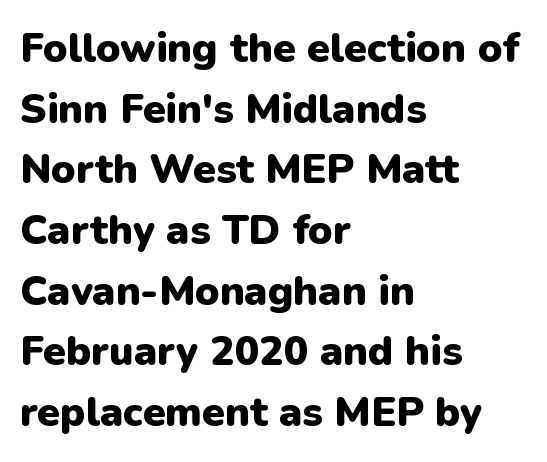
{"serif": "no", "italic": "no", "bold": "yes", "weight": "heavy", "width": "normal", "stroke_contrast": "low", "x_height": "medium", "monospaced": "no", "underline": "no", "align": "left", "line_spacing": "normal", "line_spacing_ratio": 1.48, "letter_spacing": "normal", "letter_spacing_em": 0.0, "glyph_px": 41}
